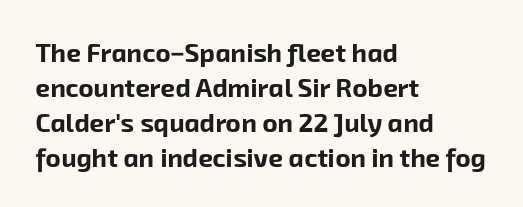
{"bold": "yes", "underline": "no", "align": "left", "line_spacing": "normal", "line_spacing_ratio": 1.34, "letter_spacing": "normal", "letter_spacing_em": 0.0, "glyph_px": 26}
